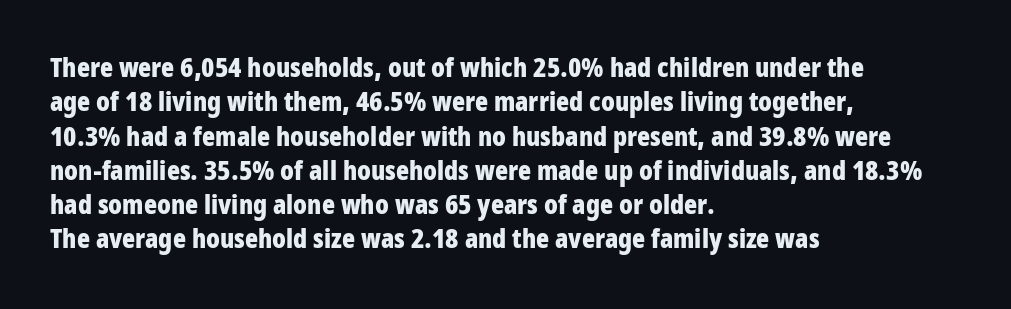
The image shows 27 px bold type, upright; set left-aligned, normal line spacing (1.27x), normal letter spacing, not underlined.
